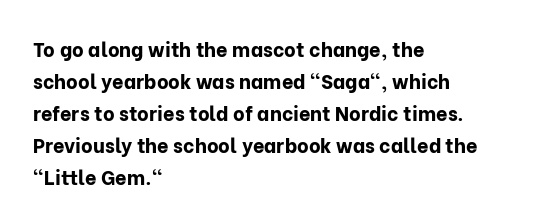
The passage shown is emphatically bold. Clear beneath every line of the passage. Characters remain perfectly vertical along every line. These lines sit exactly where default settings would place them. The horizontal fit of the characters is conventional and even. Each line starts at the same left margin while the right side varies.
